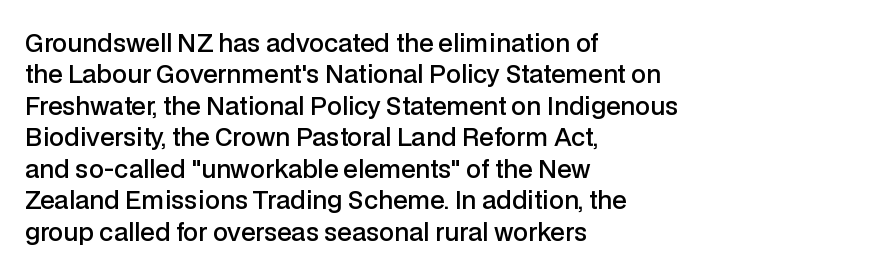
{"italic": "no", "bold": "semi", "underline": "no", "align": "left", "line_spacing": "normal", "line_spacing_ratio": 1.31, "letter_spacing": "normal", "letter_spacing_em": 0.0, "glyph_px": 24}
